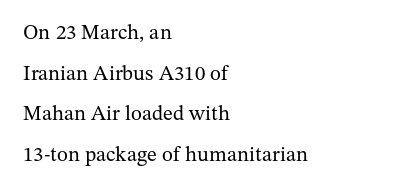
Q: Is the text bold? A: No.
Q: Is the text italic (slanted)? A: No, it is upright.
Q: Is the text underlined? A: No.
Q: How is the paragraph aligned? A: Left-aligned.
Q: Is the spacing between letters normal or unusually wide? A: Normal.
Q: Is the spacing between lines tight, normal or loose? A: Loose.
